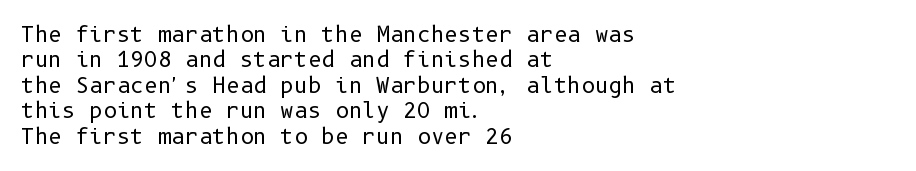
A bare baseline throughout the passage. Line beginnings align vertically; line endings do not. This sample uses plain, unmodified letter spacing. Posture: straight, roman, zero tilt. Is this a heavy cut? Hardly; it is regular or lighter.
